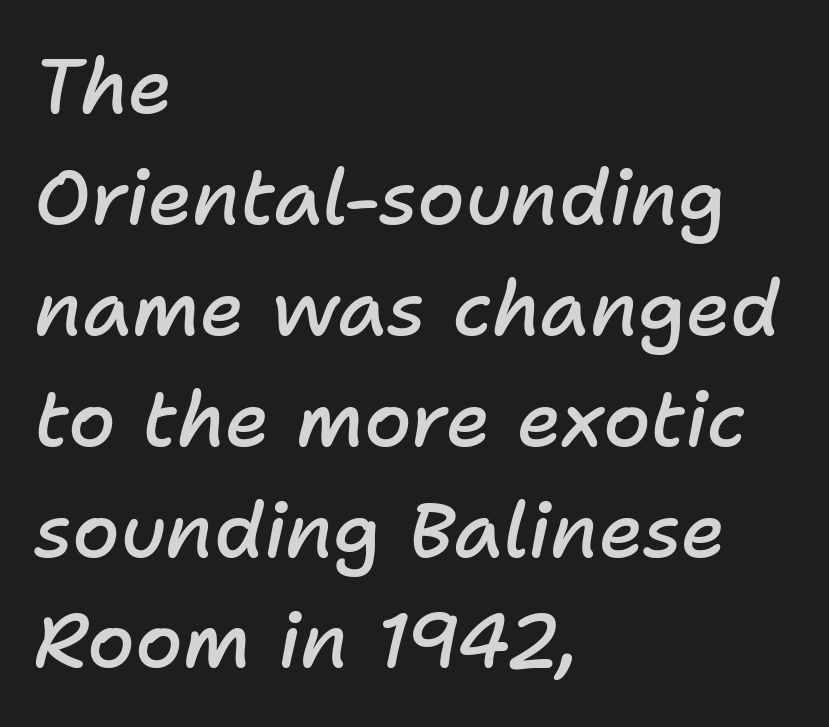
Q: Is the text bold? A: Semi-bold.
Q: Is the text italic (slanted)? A: Yes, it leans right by about 11 degrees.
Q: Is the text underlined? A: No.
Q: How is the paragraph aligned? A: Left-aligned.
Q: Is the spacing between letters normal or unusually wide? A: Normal.
Q: Is the spacing between lines tight, normal or loose? A: Normal.
Q: Width (condensed, normal, or wide)? A: Normal.
Q: Stroke contrast? A: Low.
Q: x-height? A: Medium.
Q: Monospaced? A: No.
